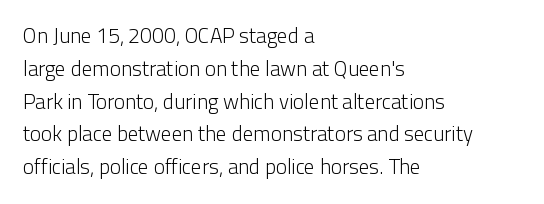
Upright lettering throughout. The rows are spaced the way most documents space them. These lines stack with their left ends in a neat column. The space beneath each line is pristine and unruled. This sample uses plain, unmodified letter spacing. Stem width sits at or under what a default text font uses.
